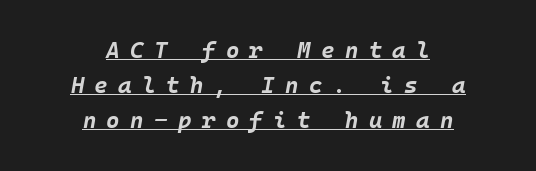
Q: Is the text bold? A: Yes.
Q: Is the text italic (slanted)? A: Yes, it leans right by about 10 degrees.
Q: Is the text underlined? A: Yes.
Q: How is the paragraph aligned? A: Centered.
Q: Is the spacing between letters normal or unusually wide? A: Unusually wide.
Q: Is the spacing between lines tight, normal or loose? A: Normal.
